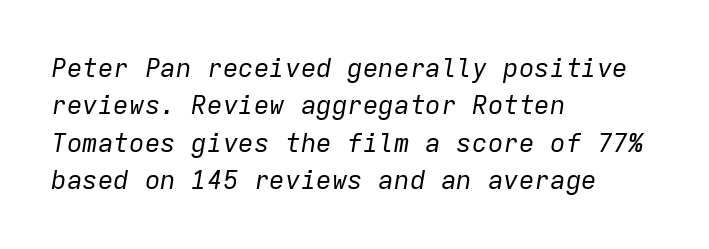
{"italic": "yes", "lean": "right", "slant_degrees": 9, "bold": "no", "underline": "no", "align": "left", "line_spacing": "normal", "line_spacing_ratio": 1.44, "letter_spacing": "normal", "letter_spacing_em": 0.0, "glyph_px": 26}
